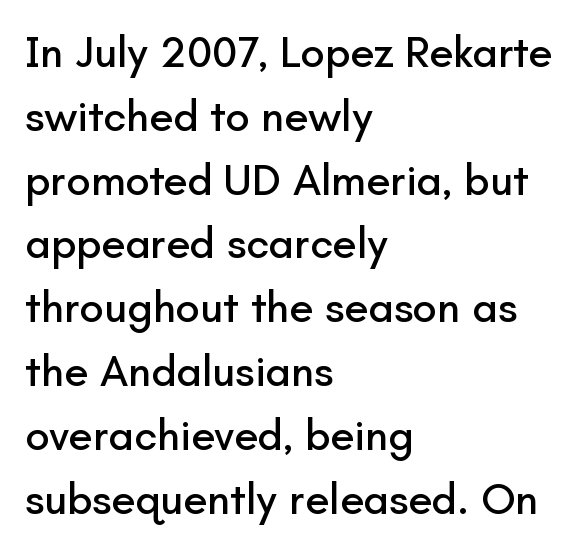
{"serif": "no", "italic": "no", "width": "normal", "stroke_contrast": "low", "x_height": "small", "monospaced": "no", "underline": "no", "align": "left", "line_spacing": "normal", "line_spacing_ratio": 1.45, "letter_spacing": "normal", "letter_spacing_em": 0.0, "glyph_px": 44}
